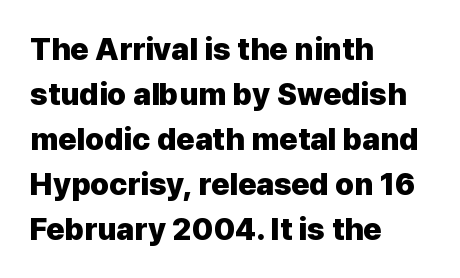
Q: Is the text bold? A: Yes.
Q: Is the text italic (slanted)? A: No, it is upright.
Q: Is the typeface a serif or a sans-serif typeface? A: Sans-serif.
Q: Is the text underlined? A: No.
Q: How is the paragraph aligned? A: Left-aligned.
Q: Is the spacing between letters normal or unusually wide? A: Normal.
Q: Is the spacing between lines tight, normal or loose? A: Normal.
Q: Width (condensed, normal, or wide)? A: Normal.
Q: Stroke contrast? A: Low.
Q: x-height? A: Medium.
Q: Monospaced? A: No.
